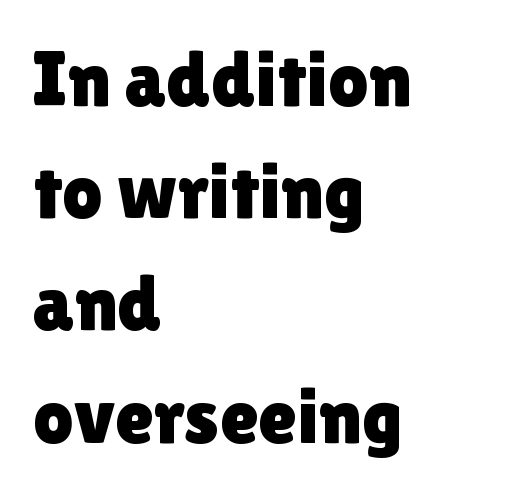
Each word holds together tightly as a unit, with standard inter-letter gaps. Plain, unruled lines of type. Quick note: interline space is typical. Unlike a traditional serif, this face leaves its strokes unadorned.
